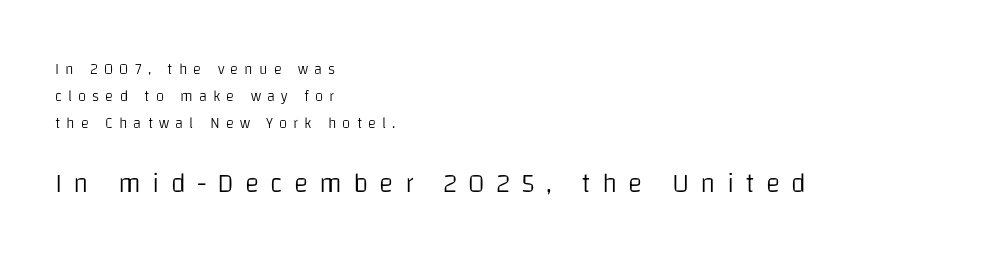
A bare baseline throughout the passage. Reading top to bottom, the characters get bigger at the block break. Heaviness? Minimal to ordinary, like unemphasized prose. The lettering holds an erect, upright posture throughout.
